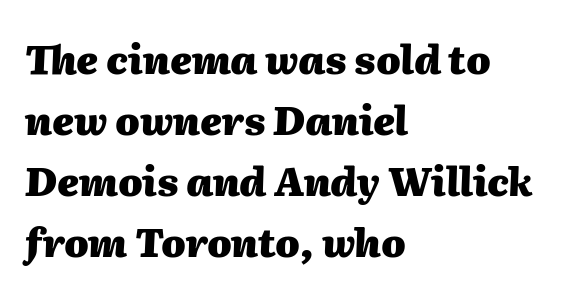
A normal amount of white space separates one row of letters from the next. Line starts are locked; line ends wander. You could call the tracking neutral — neither tight nor loose. The face used here has a pronounced slope to its letters. Spacing verdict: proportional, widths tailored to each character. Nobody drew a line under any word here.
